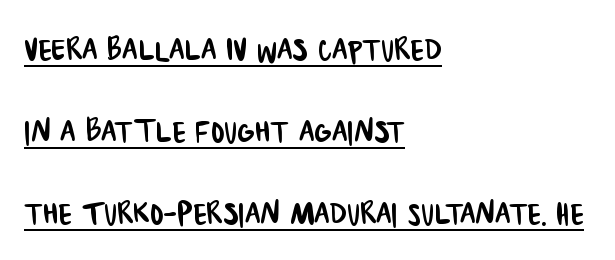
The image shows 40 px condensed sans-serif type; set left-aligned, loose line spacing (2.05x), normal letter spacing, underlined; low stroke contrast and a large x-height.
